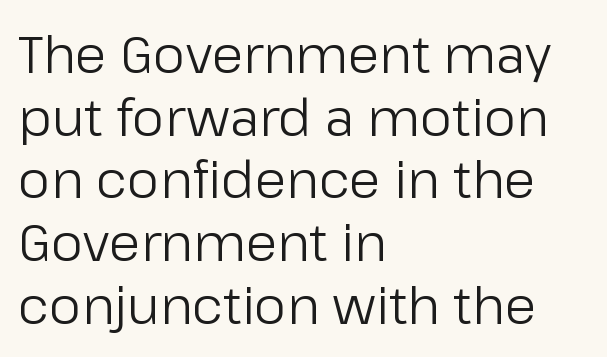
{"serif": "no", "italic": "no", "bold": "no", "weight": "regular", "width": "normal", "stroke_contrast": "low", "x_height": "medium", "monospaced": "no", "underline": "no", "align": "left", "line_spacing_ratio": 1.23, "letter_spacing": "normal", "letter_spacing_em": 0.0, "glyph_px": 51}
